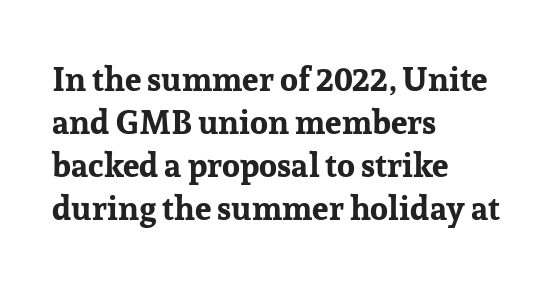
When letters stand straight like this, we call the style roman or upright. Short note: letters normally spaced. The rendering uses a moderate line-height, typical for paragraphs. These lines are rendered in a variable-pitch font. Layout note: lines flush left. You'd pick this weight for a headline — it's a proper bold.
